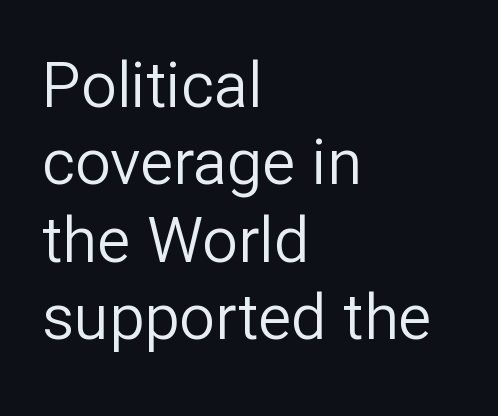
Q: Is the text bold? A: No.
Q: Is the text italic (slanted)? A: No, it is upright.
Q: Is the typeface a serif or a sans-serif typeface? A: Sans-serif.
Q: Is the text underlined? A: No.
Q: How is the paragraph aligned? A: Left-aligned.
Q: Is the spacing between letters normal or unusually wide? A: Normal.
Q: Width (condensed, normal, or wide)? A: Normal.
Q: Stroke contrast? A: Low.
Q: x-height? A: Medium.
Q: Monospaced? A: No.
